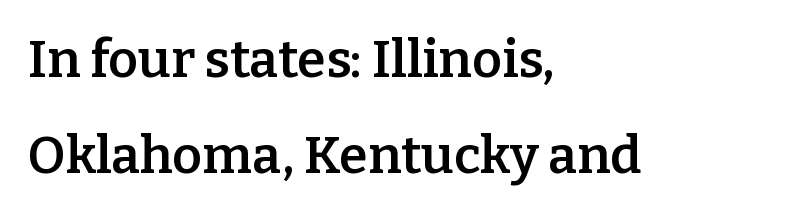
Q: Is the text bold? A: Semi-bold.
Q: Is the text italic (slanted)? A: No, it is upright.
Q: Is the typeface a serif or a sans-serif typeface? A: Serif.
Q: Is the text underlined? A: No.
Q: How is the paragraph aligned? A: Left-aligned.
Q: Is the spacing between letters normal or unusually wide? A: Normal.
Q: Width (condensed, normal, or wide)? A: Normal.
Q: Stroke contrast? A: Low.
Q: x-height? A: Medium.
Q: Monospaced? A: No.
